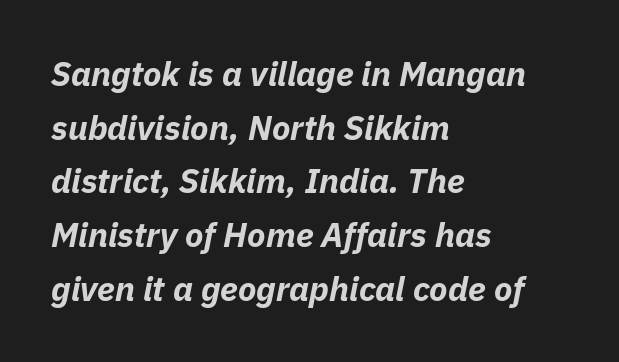
Q: Is the text bold? A: Yes.
Q: Is the text italic (slanted)? A: Yes, it leans right by about 11 degrees.
Q: Is the text underlined? A: No.
Q: How is the paragraph aligned? A: Left-aligned.
Q: Is the spacing between letters normal or unusually wide? A: Normal.
Q: Is the spacing between lines tight, normal or loose? A: Normal.
Q: Width (condensed, normal, or wide)? A: Normal.
Q: Stroke contrast? A: Low.
Q: x-height? A: Medium.
Q: Monospaced? A: No.
